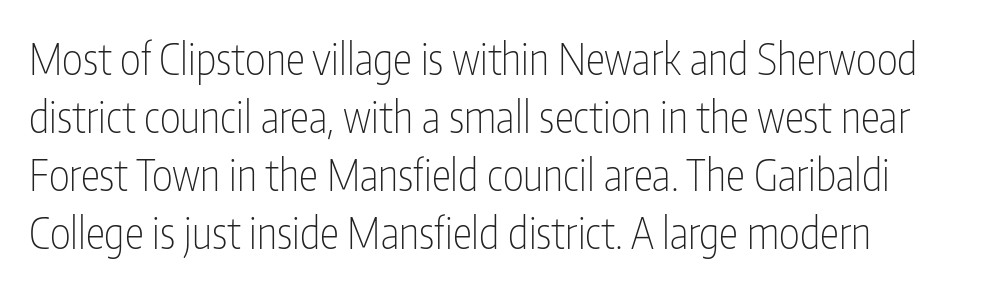
The image shows 44 px thin, condensed sans-serif type, upright; set left-aligned, normal line spacing (1.32x), normal letter spacing, not underlined; low stroke contrast and a medium x-height.
